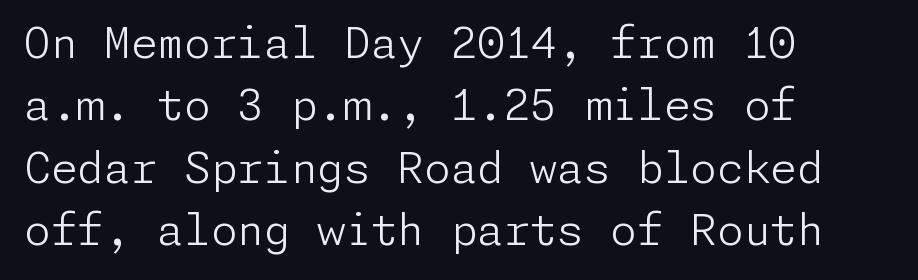
{"serif": "no", "italic": "no", "bold": "no", "weight": "light", "width": "normal", "stroke_contrast": "low", "x_height": "medium", "underline": "no", "align": "left", "line_spacing": "normal", "line_spacing_ratio": 1.45, "letter_spacing": "normal", "letter_spacing_em": 0.0, "glyph_px": 43}
